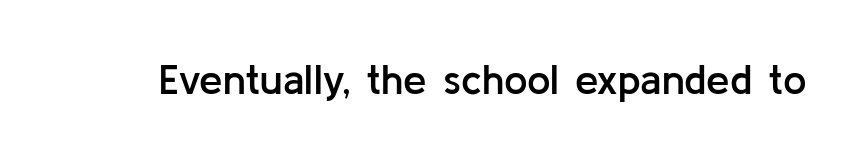
Q: Is the text bold? A: Semi-bold.
Q: Is the text italic (slanted)? A: No, it is upright.
Q: Is the typeface a serif or a sans-serif typeface? A: Sans-serif.
Q: Is the text underlined? A: No.
Q: Is the spacing between letters normal or unusually wide? A: Normal.
Q: Width (condensed, normal, or wide)? A: Normal.
Q: Stroke contrast? A: Low.
Q: x-height? A: Medium.
Q: Monospaced? A: No.
